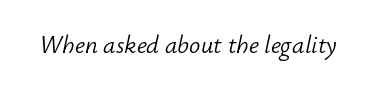
Q: Is the text bold? A: No.
Q: Is the text italic (slanted)? A: Yes, it leans right by about 12 degrees.
Q: Is the text underlined? A: No.
Q: Is the spacing between letters normal or unusually wide? A: Normal.
